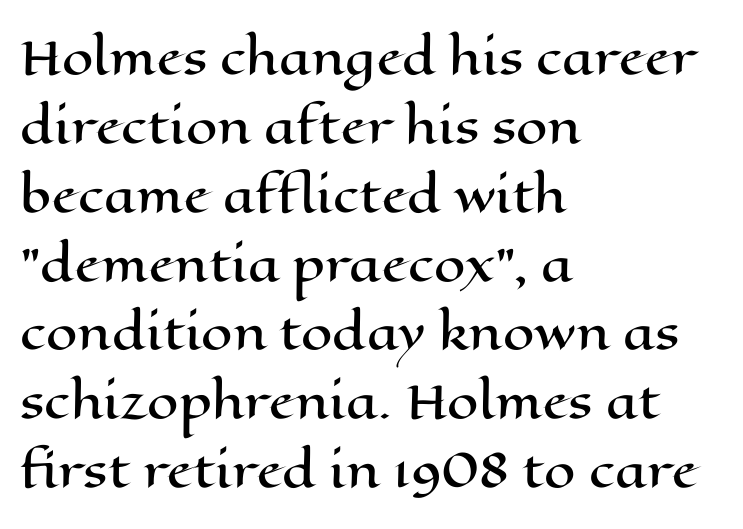
Q: Is the text italic (slanted)? A: No, it is upright.
Q: Is the text underlined? A: No.
Q: How is the paragraph aligned? A: Left-aligned.
Q: Is the spacing between letters normal or unusually wide? A: Normal.
Q: Is the spacing between lines tight, normal or loose? A: Normal.
Q: Width (condensed, normal, or wide)? A: Wide.
Q: Stroke contrast? A: High.
Q: x-height? A: Medium.
Q: Monospaced? A: No.
